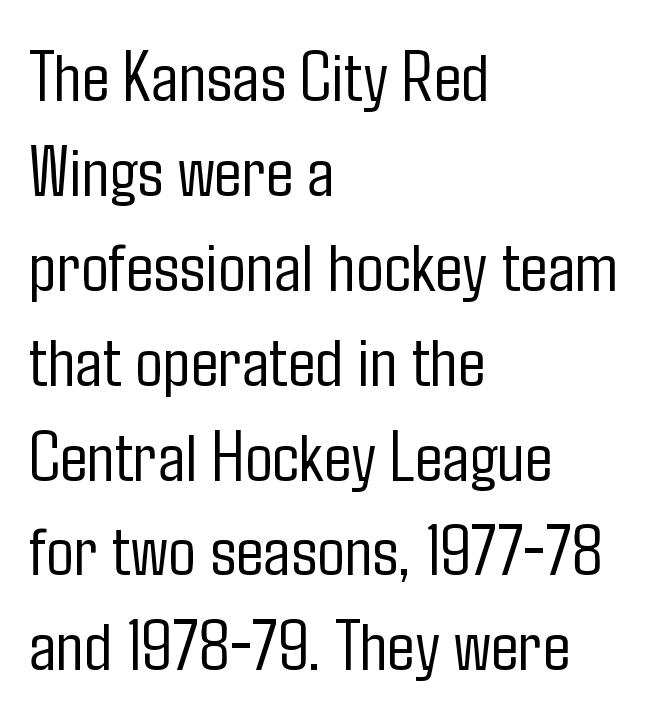
The image shows 73 px light, condensed sans-serif type, upright; set left-aligned, normal line spacing (1.3x), normal letter spacing, not underlined; low stroke contrast and a medium x-height.
